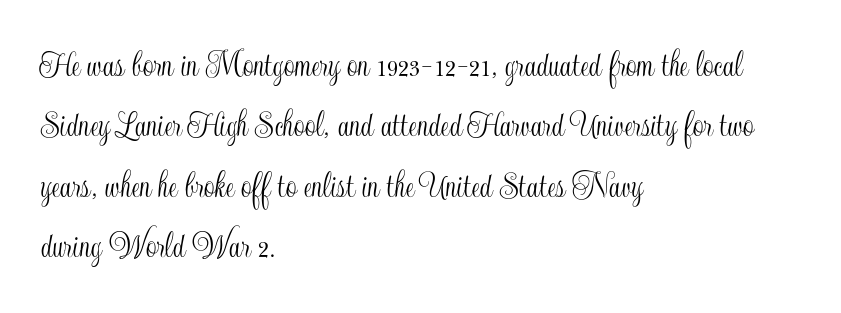
Q: Is the text italic (slanted)? A: Yes.
Q: Is the text underlined? A: No.
Q: How is the paragraph aligned? A: Left-aligned.
Q: Is the spacing between letters normal or unusually wide? A: Normal.
Q: Is the spacing between lines tight, normal or loose? A: Normal.
Q: Width (condensed, normal, or wide)? A: Condensed.
Q: x-height? A: Small.
Q: Monospaced? A: No.
